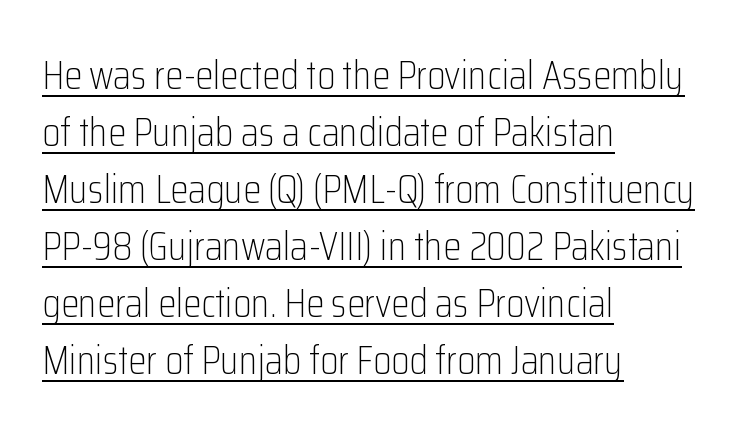
The image shows 41 px light, condensed sans-serif type, upright; set left-aligned, normal line spacing (1.39x), normal letter spacing, underlined; low stroke contrast and a medium x-height.
